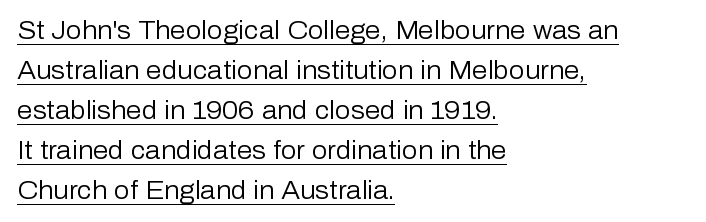
The rendering uses a moderate line-height, typical for paragraphs. What decoration does the sample have? An underline. Leftover space on each line is placed entirely after the last word. Posture: straight, roman, zero tilt. The tracking reads as untouched default to a designer's eye. Weight class: somewhere from thin through regular.
